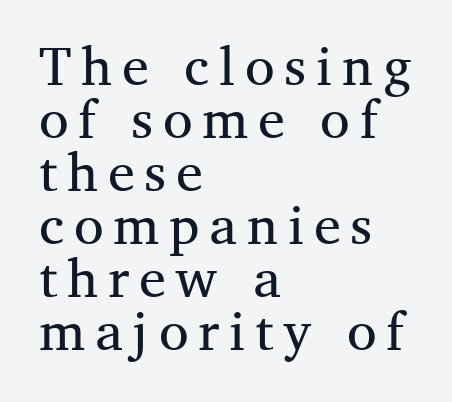
Q: Is the text bold? A: No.
Q: Is the text italic (slanted)? A: No, it is upright.
Q: Is the typeface a serif or a sans-serif typeface? A: Serif.
Q: Is the text underlined? A: No.
Q: How is the paragraph aligned? A: Left-aligned.
Q: Is the spacing between lines tight, normal or loose? A: Tight.
Q: Width (condensed, normal, or wide)? A: Normal.
Q: Stroke contrast? A: Medium.
Q: x-height? A: Medium.
Q: Monospaced? A: No.
